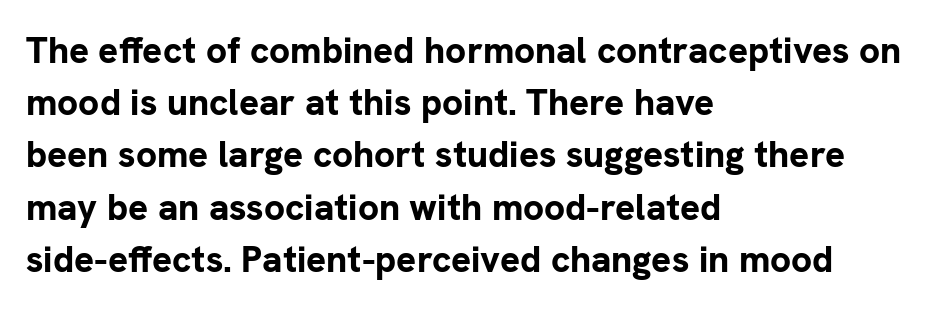
{"serif": "no", "italic": "no", "bold": "yes", "weight": "bold", "width": "normal", "stroke_contrast": "low", "x_height": "medium", "monospaced": "no", "underline": "no", "align": "left", "line_spacing": "normal", "line_spacing_ratio": 1.41, "letter_spacing": "normal", "letter_spacing_em": 0.0, "glyph_px": 37}
